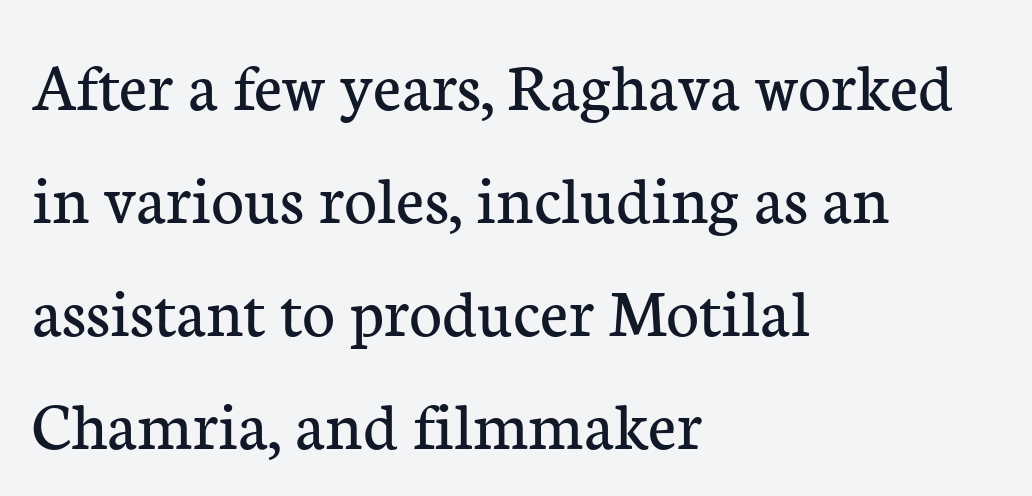
Q: Is the text bold? A: No.
Q: Is the text italic (slanted)? A: No, it is upright.
Q: Is the typeface a serif or a sans-serif typeface? A: Serif.
Q: Is the text underlined? A: No.
Q: How is the paragraph aligned? A: Left-aligned.
Q: Is the spacing between letters normal or unusually wide? A: Normal.
Q: Is the spacing between lines tight, normal or loose? A: Normal.
Q: Width (condensed, normal, or wide)? A: Normal.
Q: Stroke contrast? A: Low.
Q: x-height? A: Medium.
Q: Monospaced? A: No.
